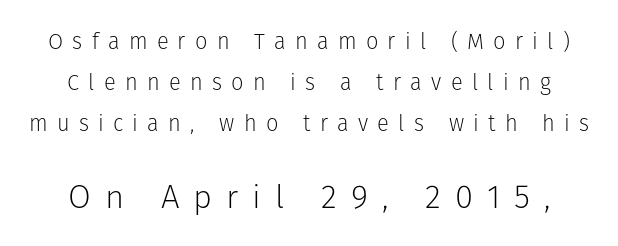
Quick note: not italic, upright. The characters display no serif detailing; their extremities are plain. The weight tops out at a normal text grade. You could not count columns in this text — the font is proportionally spaced.
